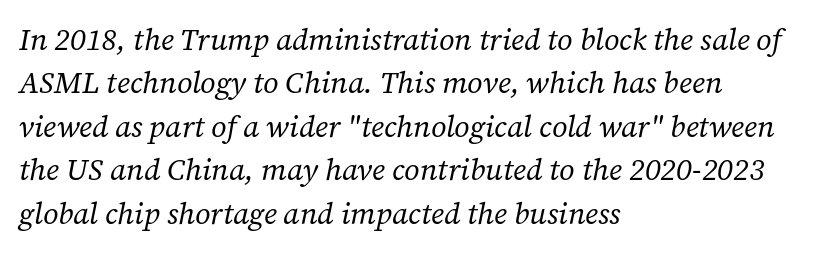
Each word holds together tightly as a unit, with standard inter-letter gaps. Designer's note — italics engaged. Letterform terminals end in serifs throughout the passage. Is this a fixed-width face? No — the glyphs have proportional, varying widths. Compared with typical paragraphs, the rows here are spaced about the same.
